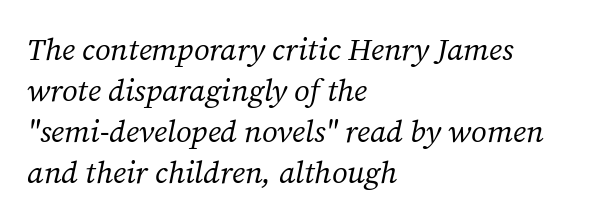
The image shows 31 px regular-weight serif type, italic (leaning right); set left-aligned, normal line spacing (1.32x), normal letter spacing, not underlined; medium stroke contrast and a medium x-height.
